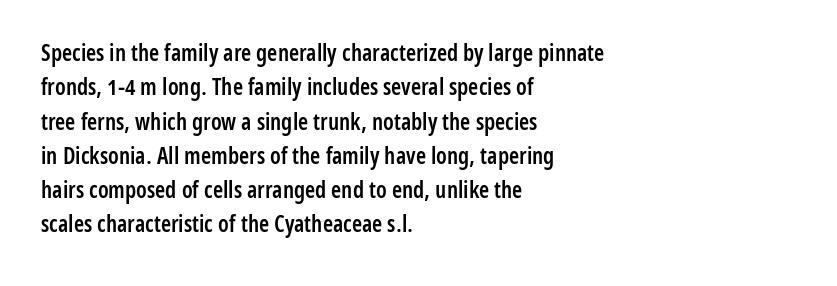
Q: Is the text bold? A: Semi-bold.
Q: Is the text italic (slanted)? A: No, it is upright.
Q: Is the text underlined? A: No.
Q: How is the paragraph aligned? A: Left-aligned.
Q: Is the spacing between letters normal or unusually wide? A: Normal.
Q: Is the spacing between lines tight, normal or loose? A: Normal.
